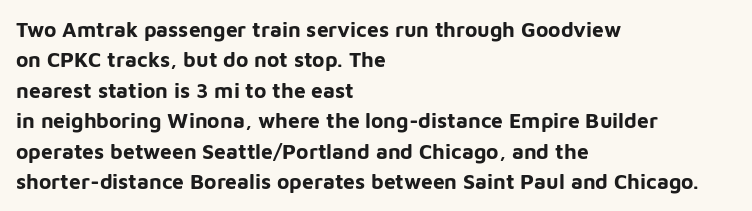
The image shows 21 px bold type, upright; set left-aligned, normal line spacing (1.45x), normal letter spacing, not underlined.
